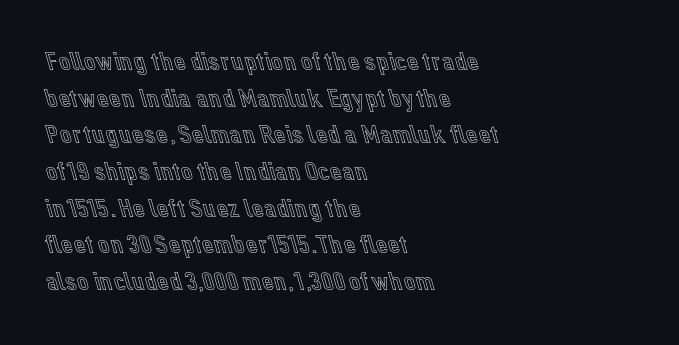
Q: Is the text italic (slanted)? A: Yes.
Q: Is the text underlined? A: No.
Q: How is the paragraph aligned? A: Left-aligned.
Q: Is the spacing between letters normal or unusually wide? A: Normal.
Q: Is the spacing between lines tight, normal or loose? A: Normal.
